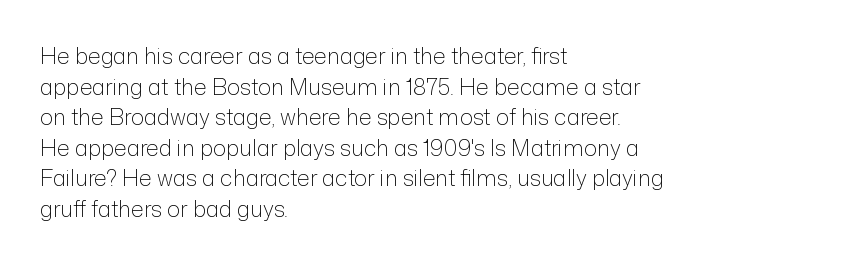
{"italic": "no", "bold": "no", "underline": "no", "align": "left", "line_spacing": "normal", "line_spacing_ratio": 1.39, "letter_spacing": "normal", "letter_spacing_em": 0.0, "glyph_px": 22}
